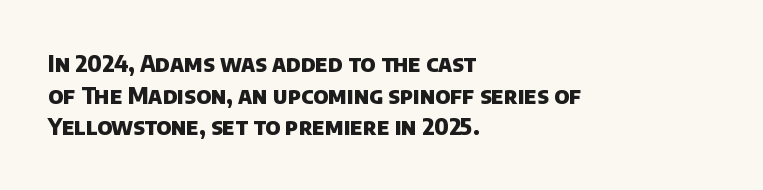
Q: Is the text bold? A: Yes.
Q: Is the text underlined? A: No.
Q: How is the paragraph aligned? A: Left-aligned.
Q: Is the spacing between letters normal or unusually wide? A: Normal.
Q: Is the spacing between lines tight, normal or loose? A: Normal.
